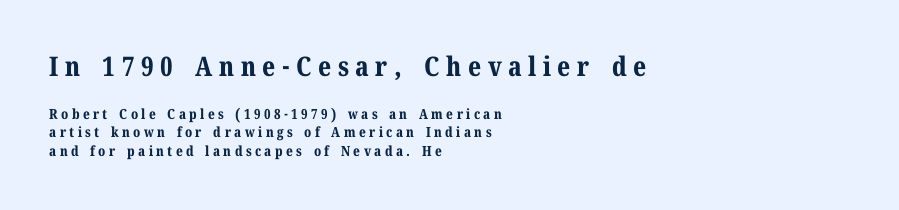
{"italic": "no", "bold": "yes", "underline": "no", "align": "left", "line_spacing": "normal", "line_spacing_ratio": 1.29, "letter_spacing": "wide", "letter_spacing_em": 0.24, "larger_block": "first", "size_ratio": 1.93, "glyph_px": 27}
